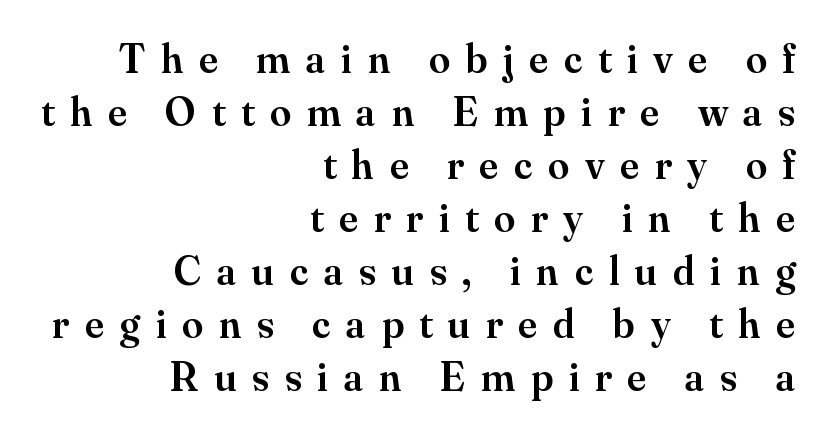
{"serif": "yes", "italic": "no", "bold": "semi", "weight": "semibold", "width": "normal", "stroke_contrast": "medium", "x_height": "small", "monospaced": "no", "underline": "no", "align": "right", "line_spacing": "normal", "line_spacing_ratio": 1.26, "letter_spacing": "wide", "letter_spacing_em": 0.38, "glyph_px": 42}
